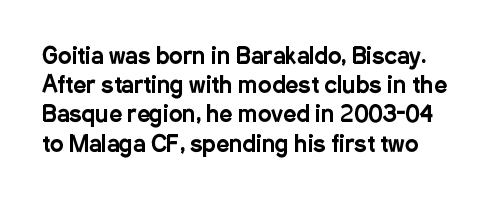
Style check: upright. Clear beneath every line of the passage. Here the glyphs are tracked normally, forming tight word shapes. The vertical gap from one line to the next is medium.
